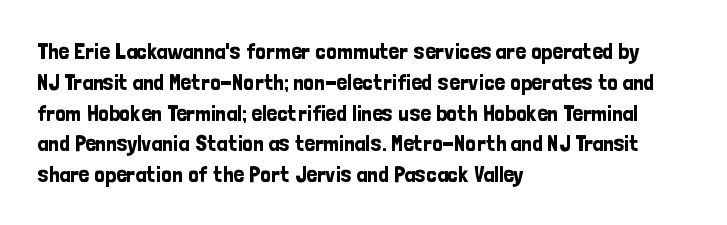
{"italic": "no", "underline": "no", "align": "left", "line_spacing": "normal", "line_spacing_ratio": 1.34, "letter_spacing": "normal", "letter_spacing_em": 0.0, "glyph_px": 23}
